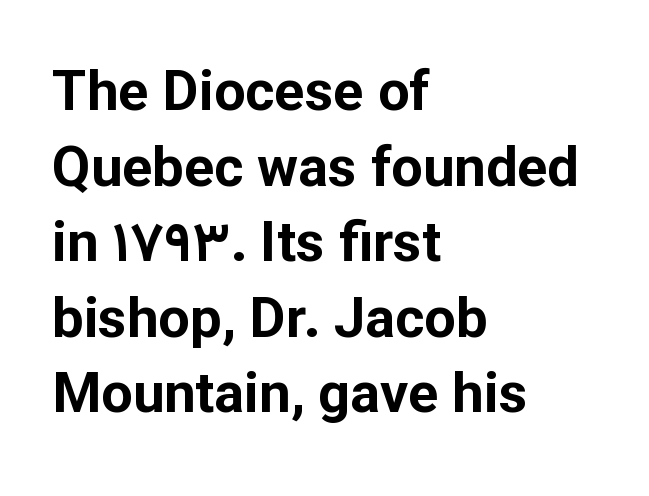
Thick stems and heavy bowls — unmistakably bold. Do the characters align in a grid? No, the font is proportional. The typesetter chose a ragged-right arrangement here. The passage shown is not underscored anywhere. There is no visible air inserted between adjacent glyphs. The passage shown is typeset with a sans-serif family.
